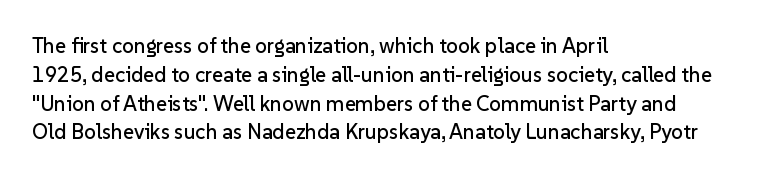
The image shows 21 px text type, upright; set left-aligned, normal line spacing (1.37x), normal letter spacing, not underlined.
